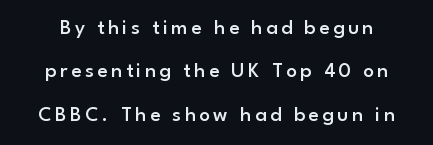
Q: Is the text bold? A: Semi-bold.
Q: Is the text italic (slanted)? A: No, it is upright.
Q: Is the text underlined? A: No.
Q: Is the spacing between lines tight, normal or loose? A: Loose.
